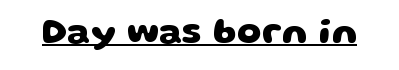
{"serif": "no", "bold": "yes", "weight": "heavy", "width": "wide", "stroke_contrast": "low", "x_height": "large", "monospaced": "no", "underline": "yes", "letter_spacing": "normal", "letter_spacing_em": 0.0, "glyph_px": 35}
